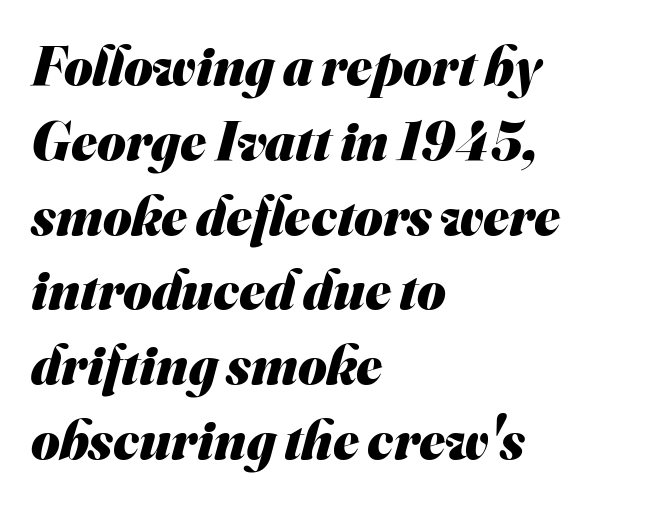
The image shows 55 px heavy sans-serif type; set left-aligned, normal line spacing (1.36x), normal letter spacing, not underlined; medium stroke contrast and a small x-height.
